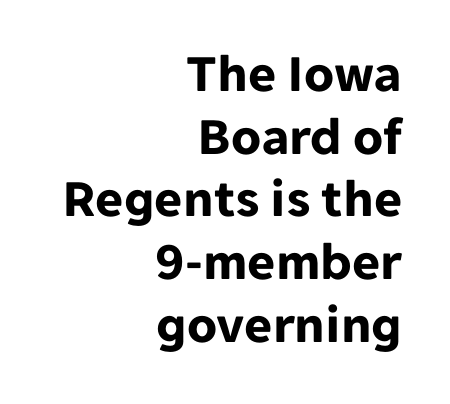
Bold? Absolutely — the strokes are thick and heavy. If you drew a line through each stem, it would be perfectly vertical. Spacing verdict: proportional, widths tailored to each character. Clear beneath every line of the passage. Short note: letters normally spaced.
